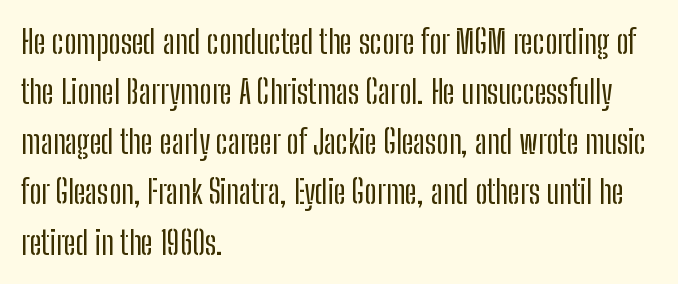
The image shows 33 px condensed sans-serif type, upright; set left-aligned, normal line spacing (1.52x), normal letter spacing, not underlined; low stroke contrast and a medium x-height.
